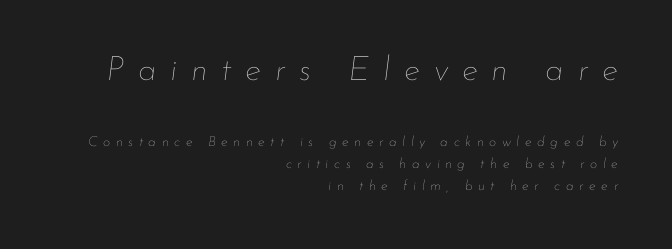
The image shows 34 px thin type, italic (leaning right); set right-aligned, normal line spacing (1.58x), unusually wide letter spacing (+0.4 em), not underlined; the first (top) block is 2.43x larger; low stroke contrast and a small x-height.
